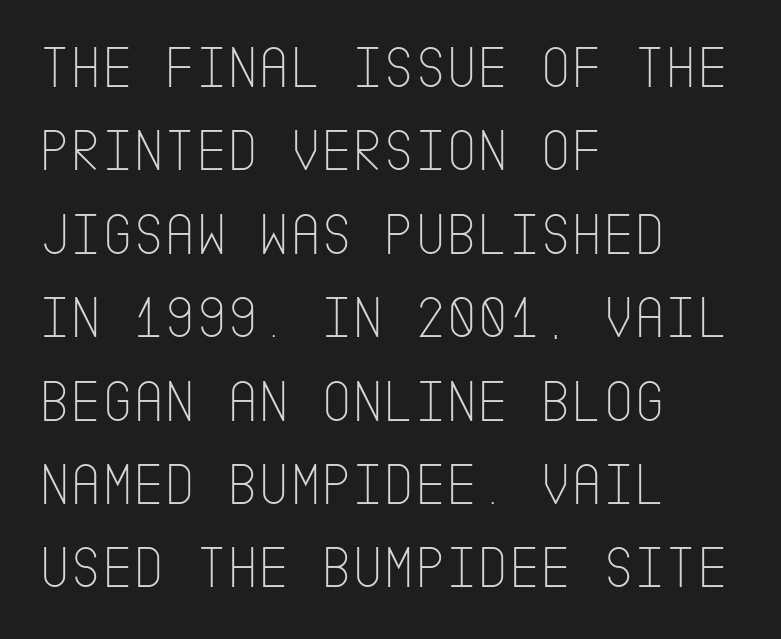
Typeset ragged right — the left edge is the straight one. Check where the strokes stop: nothing finishes them off — pure sans. The cut favours lightness, reaching ordinary text weight at its darkest. Letter spacing: default. Posture: straight, roman, zero tilt.
